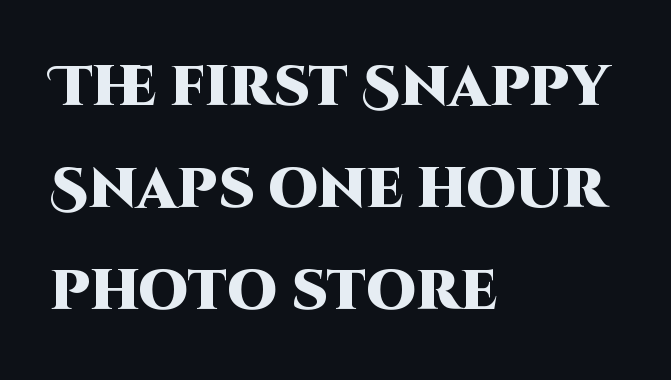
{"serif": "no", "italic": "no", "bold": "yes", "weight": "heavy", "width": "normal", "stroke_contrast": "high", "x_height": "large", "monospaced": "no", "underline": "no", "align": "left", "line_spacing_ratio": 1.82, "letter_spacing": "normal", "letter_spacing_em": 0.0, "glyph_px": 56}
